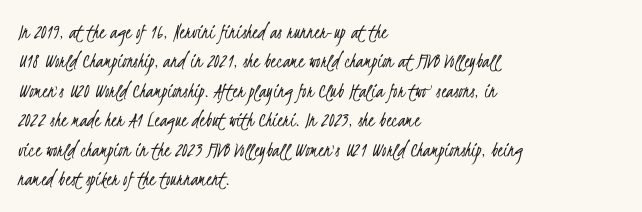
The rendering uses a moderate line-height, typical for paragraphs. Nothing heavy about these letters — not bold at all. In CSS terms this would be text-align: left. No extra tracking has been applied to these lines.
